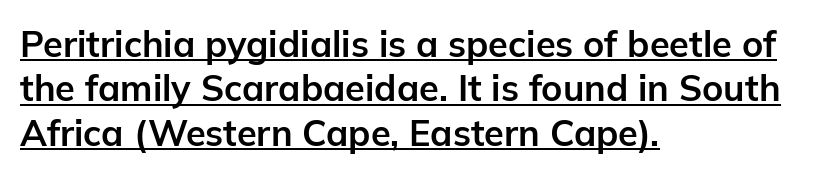
This sample uses plain, unmodified letter spacing. Varying glyph widths throughout — classic text-font behaviour. Grotesque or geometric, the face here clearly has no serifs. The face used here has the dense, thick strokes of a bold. Left-aligned paragraph, ragged on the right. Caption: lettering with a line underneath.
